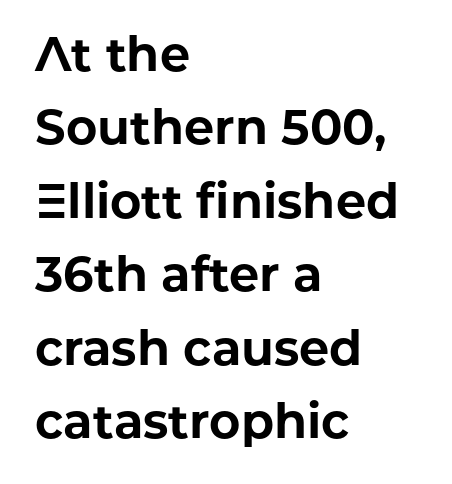
Notice how the passage keeps a crisp vertical edge on the left only. Varying glyph widths throughout — classic text-font behaviour. What kind of face is this? One without serifs — a sans. Whoever set this chose a conventional vertical rhythm. The font's upright variant was chosen for this text. Default kerning and tracking; the words read as compact shapes.
